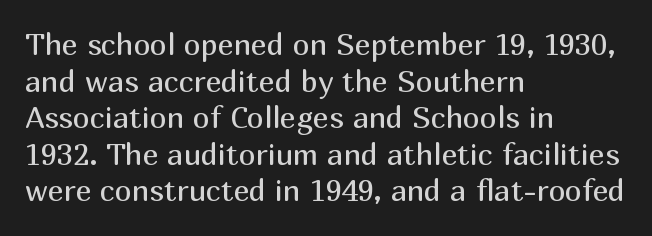
Think standard paragraph weight, or any step lighter than that. You could call the tracking neutral — neither tight nor loose. Rendered with straight, roman letterforms. The words here are not underlined. Think of a printed novel: that variable character pitch is what you see here. The ragged edge is on the right, which tells us the setting is flush left.
